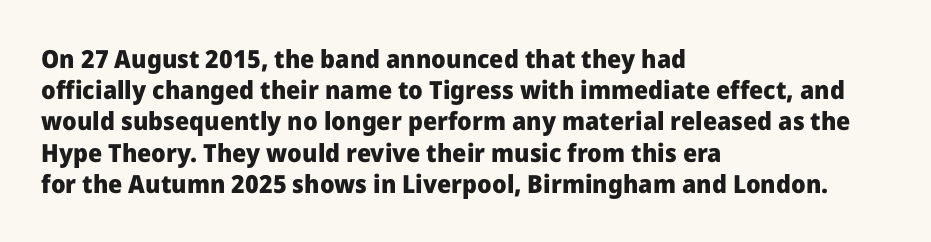
{"italic": "no", "bold": "yes", "underline": "no", "align": "left", "line_spacing": "normal", "line_spacing_ratio": 1.25, "letter_spacing": "normal", "letter_spacing_em": 0.0, "glyph_px": 25}
